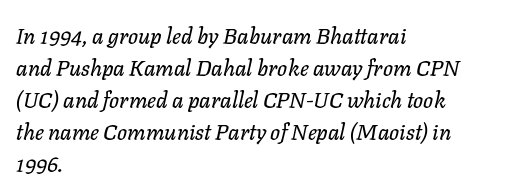
{"italic": "yes", "lean": "right", "slant_degrees": 11, "underline": "no", "align": "left", "line_spacing": "normal", "line_spacing_ratio": 1.45, "letter_spacing": "normal", "letter_spacing_em": 0.0, "glyph_px": 22}
